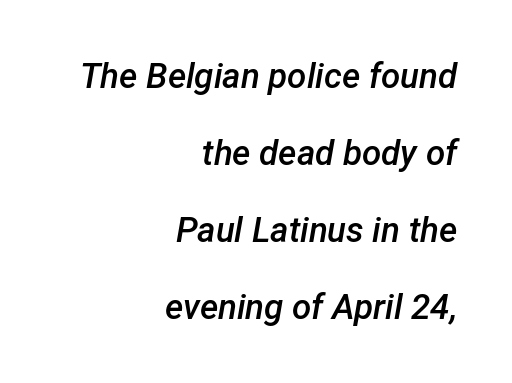
The image shows 35 px semibold type, italic (leaning right); set right-aligned, loose line spacing (2.2x), normal letter spacing, not underlined; low stroke contrast and a medium x-height.
